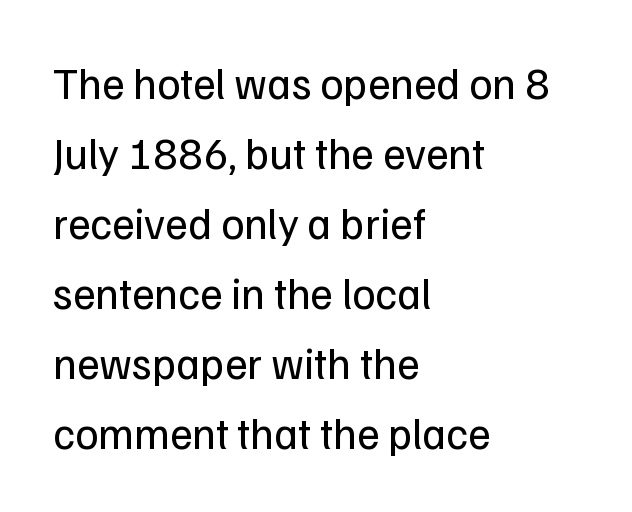
Q: Is the text bold? A: No.
Q: Is the text italic (slanted)? A: No, it is upright.
Q: Is the typeface a serif or a sans-serif typeface? A: Sans-serif.
Q: Is the text underlined? A: No.
Q: How is the paragraph aligned? A: Left-aligned.
Q: Is the spacing between letters normal or unusually wide? A: Normal.
Q: Is the spacing between lines tight, normal or loose? A: Normal.
Q: Width (condensed, normal, or wide)? A: Normal.
Q: Stroke contrast? A: Low.
Q: x-height? A: Medium.
Q: Monospaced? A: No.
